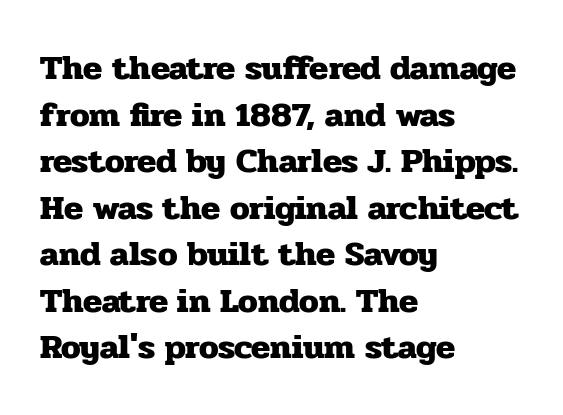
The image shows 35 px heavy serif type, upright; set left-aligned, normal line spacing (1.33x), normal letter spacing, not underlined; low stroke contrast and a medium x-height.
